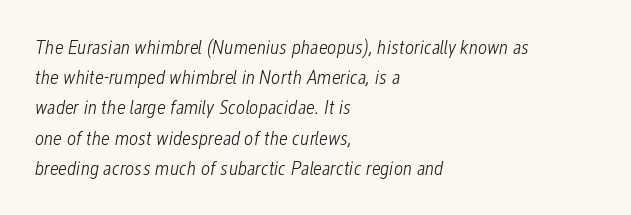
Q: Is the text bold? A: No.
Q: Is the text italic (slanted)? A: Yes, it leans right by about 12 degrees.
Q: Is the text underlined? A: No.
Q: How is the paragraph aligned? A: Left-aligned.
Q: Is the spacing between letters normal or unusually wide? A: Normal.
Q: Is the spacing between lines tight, normal or loose? A: Normal.
